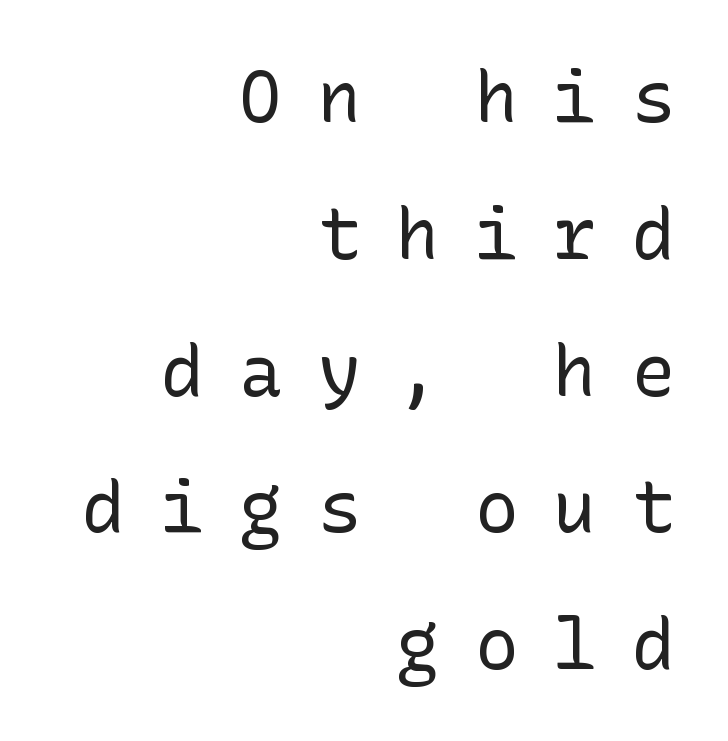
{"serif": "no", "italic": "no", "bold": "no", "weight": "regular", "width": "normal", "stroke_contrast": "low", "x_height": "medium", "underline": "no", "align": "right", "line_spacing": "loose", "line_spacing_ratio": 1.9, "letter_spacing": "wide", "letter_spacing_em": 0.49, "glyph_px": 72}
